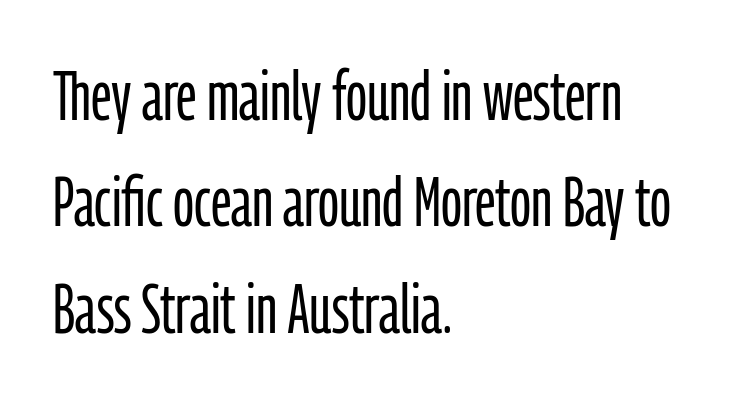
The image shows 69 px light, condensed sans-serif type, upright; set left-aligned, normal line spacing (1.54x), normal letter spacing, not underlined; low stroke contrast and a medium x-height.
